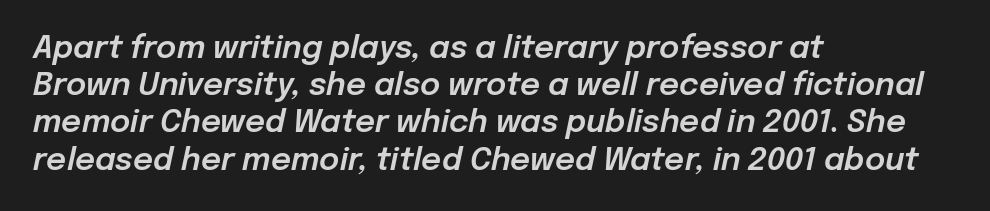
Q: Is the text italic (slanted)? A: Yes, it leans right by about 12 degrees.
Q: Is the text underlined? A: No.
Q: How is the paragraph aligned? A: Left-aligned.
Q: Is the spacing between letters normal or unusually wide? A: Normal.
Q: Width (condensed, normal, or wide)? A: Normal.
Q: Stroke contrast? A: Low.
Q: x-height? A: Medium.
Q: Monospaced? A: No.
